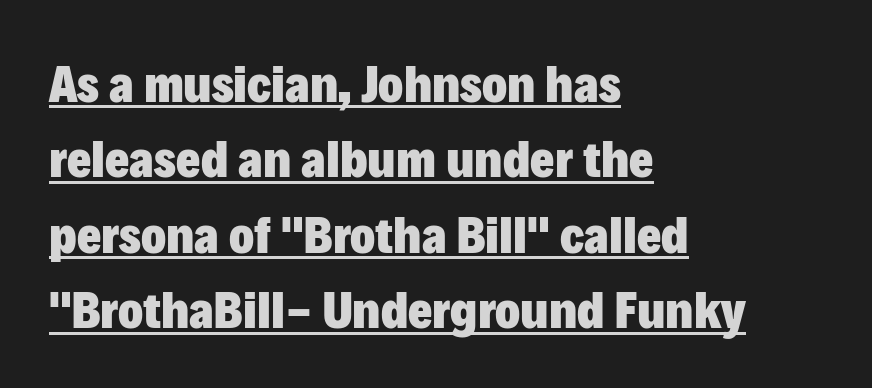
{"serif": "no", "italic": "no", "bold": "yes", "weight": "heavy", "width": "normal", "stroke_contrast": "low", "x_height": "medium", "monospaced": "no", "underline": "yes", "align": "left", "line_spacing": "normal", "line_spacing_ratio": 1.45, "letter_spacing": "normal", "letter_spacing_em": 0.0, "glyph_px": 52}
